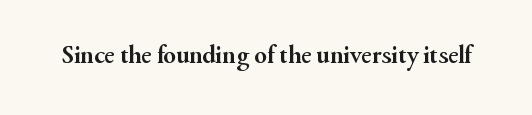
The image shows 26 px bold type, upright; set normal letter spacing, not underlined.
